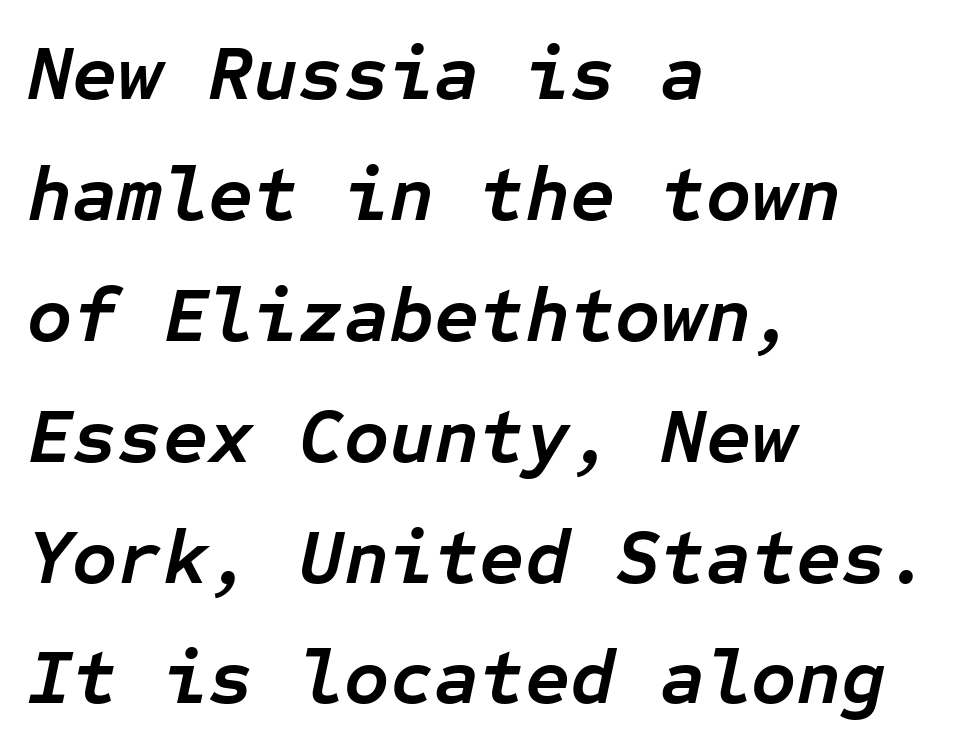
Q: Is the text bold? A: Yes.
Q: Is the text italic (slanted)? A: Yes, it leans right by about 12 degrees.
Q: Is the text underlined? A: No.
Q: How is the paragraph aligned? A: Left-aligned.
Q: Is the spacing between letters normal or unusually wide? A: Normal.
Q: Is the spacing between lines tight, normal or loose? A: Normal.
Q: Width (condensed, normal, or wide)? A: Normal.
Q: Stroke contrast? A: Low.
Q: x-height? A: Medium.
Q: Monospaced? A: Yes.
